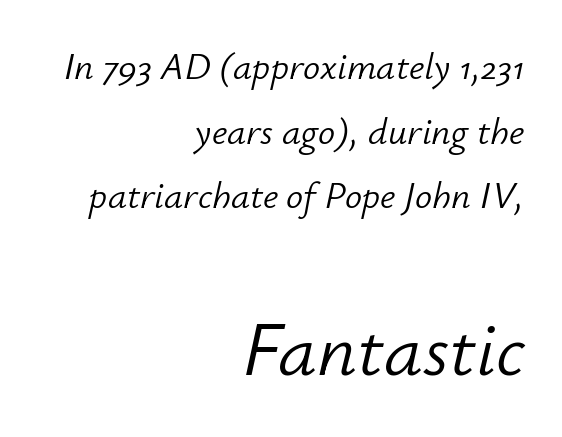
{"italic": "yes", "lean": "right", "slant_degrees": 12, "bold": "no", "weight": "light", "width": "normal", "stroke_contrast": "low", "x_height": "small", "monospaced": "no", "underline": "no", "align": "right", "line_spacing": "normal", "line_spacing_ratio": 1.7, "letter_spacing": "normal", "letter_spacing_em": 0.0, "larger_block": "second", "size_ratio": 2.03, "glyph_px": 77}
